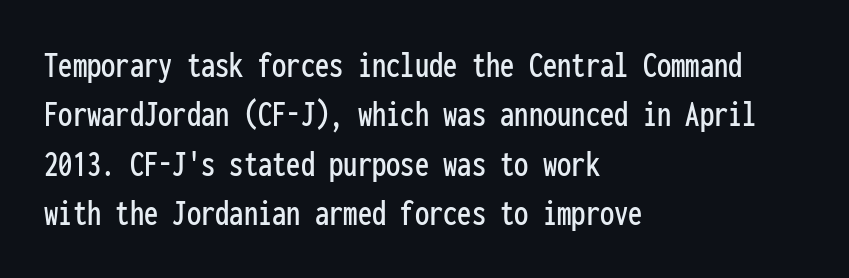
{"serif": "no", "italic": "no", "width": "condensed", "stroke_contrast": "low", "x_height": "medium", "monospaced": "yes", "underline": "no", "align": "left", "line_spacing": "normal", "line_spacing_ratio": 1.3, "letter_spacing": "normal", "letter_spacing_em": 0.0, "glyph_px": 38}
